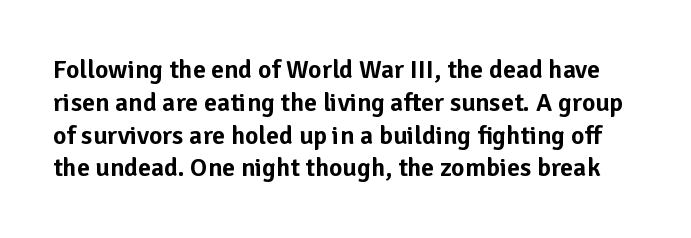
Q: Is the text italic (slanted)? A: No, it is upright.
Q: Is the text underlined? A: No.
Q: Is the spacing between letters normal or unusually wide? A: Normal.
Q: Is the spacing between lines tight, normal or loose? A: Normal.
